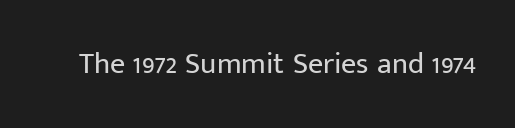
The image shows 30 px regular-weight sans-serif type, upright; set normal letter spacing, not underlined; low stroke contrast and a medium x-height.
